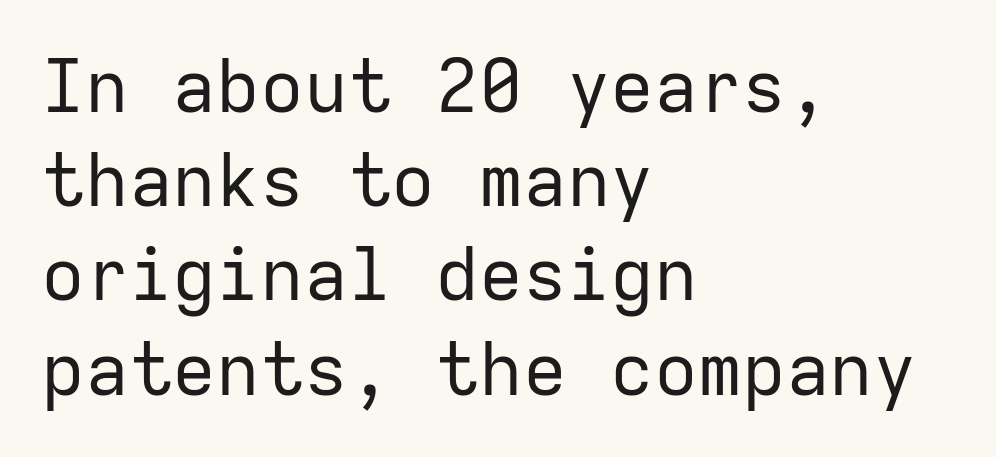
{"serif": "no", "italic": "no", "bold": "no", "weight": "regular", "width": "normal", "stroke_contrast": "low", "x_height": "medium", "monospaced": "yes", "underline": "no", "align": "left", "line_spacing": "normal", "line_spacing_ratio": 1.29, "letter_spacing": "normal", "letter_spacing_em": 0.0, "glyph_px": 73}
